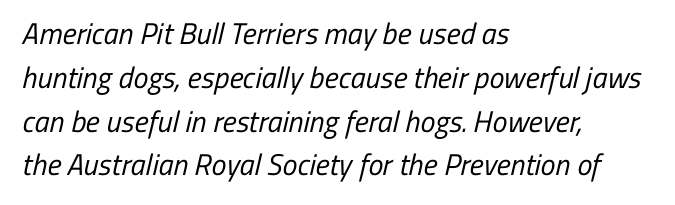
Q: Is the text bold? A: No.
Q: Is the typeface a serif or a sans-serif typeface? A: Sans-serif.
Q: Is the text underlined? A: No.
Q: How is the paragraph aligned? A: Left-aligned.
Q: Is the spacing between letters normal or unusually wide? A: Normal.
Q: Is the spacing between lines tight, normal or loose? A: Normal.
Q: Width (condensed, normal, or wide)? A: Condensed.
Q: Stroke contrast? A: Low.
Q: x-height? A: Medium.
Q: Monospaced? A: No.
